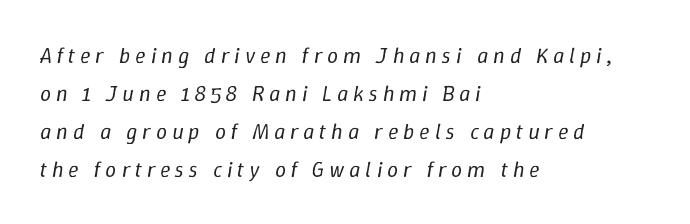
The image shows 22 px text type, italic (leaning right); set left-aligned, line spacing 1.72x, unusually wide letter spacing (+0.22 em), not underlined.
